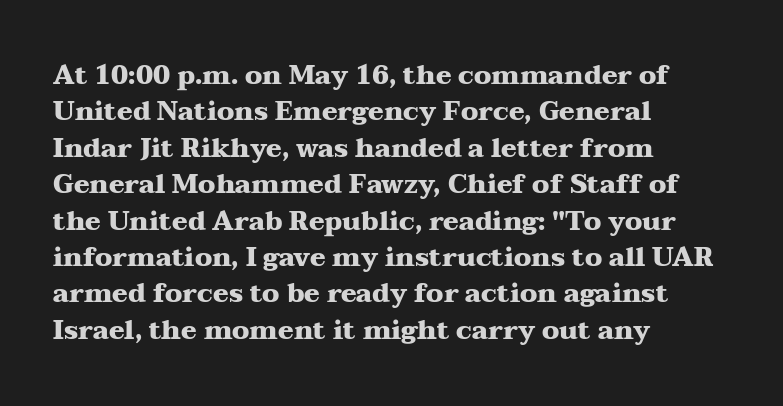
{"italic": "no", "bold": "yes", "underline": "no", "align": "left", "line_spacing": "normal", "line_spacing_ratio": 1.4, "letter_spacing": "normal", "letter_spacing_em": 0.0, "glyph_px": 26}
